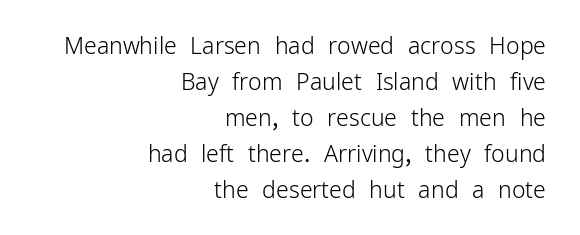
Q: Is the text bold? A: No.
Q: Is the text italic (slanted)? A: No, it is upright.
Q: Is the text underlined? A: No.
Q: How is the paragraph aligned? A: Right-aligned.
Q: Is the spacing between letters normal or unusually wide? A: Normal.
Q: Is the spacing between lines tight, normal or loose? A: Normal.
